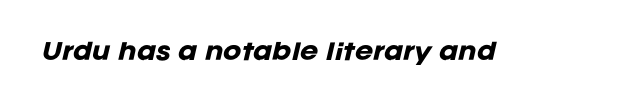
Q: Is the text bold? A: Yes.
Q: Is the text italic (slanted)? A: Yes, it leans right by about 12 degrees.
Q: Is the text underlined? A: No.
Q: Is the spacing between letters normal or unusually wide? A: Normal.
